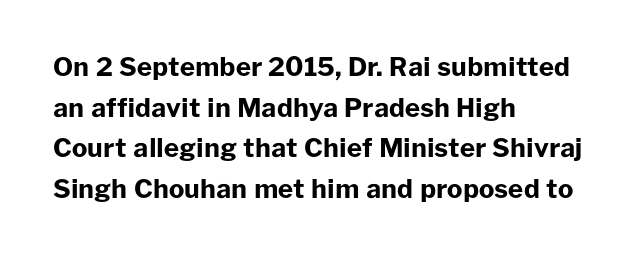
The image shows 26 px bold type, upright; set left-aligned, normal line spacing (1.56x), normal letter spacing, not underlined.
